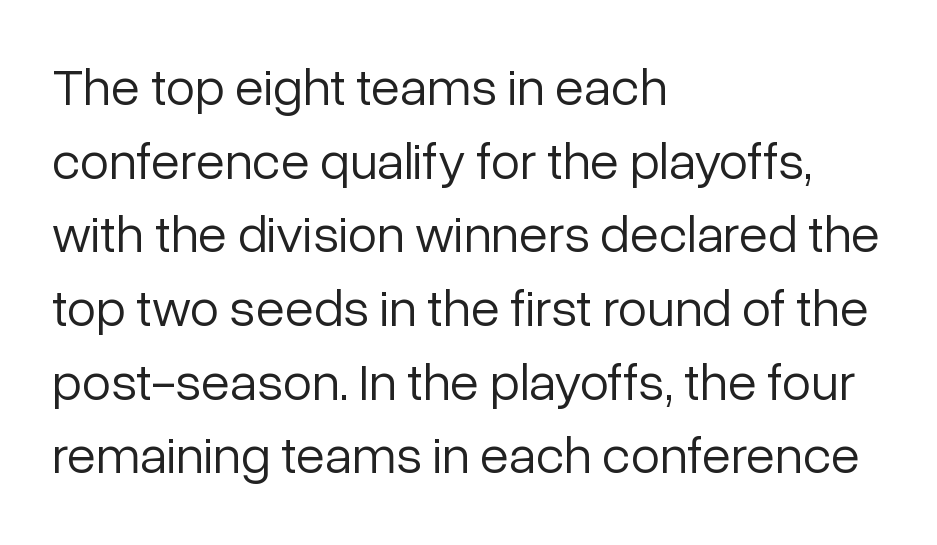
The image shows 53 px light sans-serif type, upright; set left-aligned, normal line spacing (1.39x), normal letter spacing, not underlined; low stroke contrast and a medium x-height.
